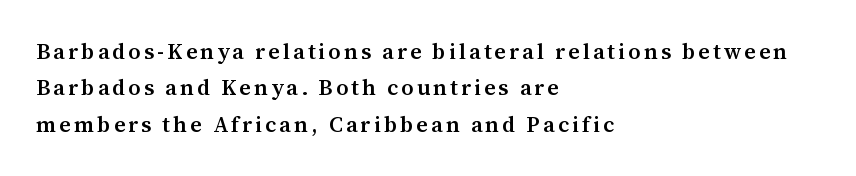
The image shows 22 px text type, upright; set left-aligned, normal line spacing (1.65x), not underlined.
